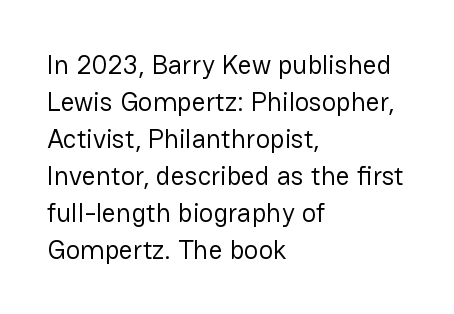
Q: Is the text bold? A: No.
Q: Is the text italic (slanted)? A: No, it is upright.
Q: Is the text underlined? A: No.
Q: How is the paragraph aligned? A: Left-aligned.
Q: Is the spacing between letters normal or unusually wide? A: Normal.
Q: Is the spacing between lines tight, normal or loose? A: Normal.
